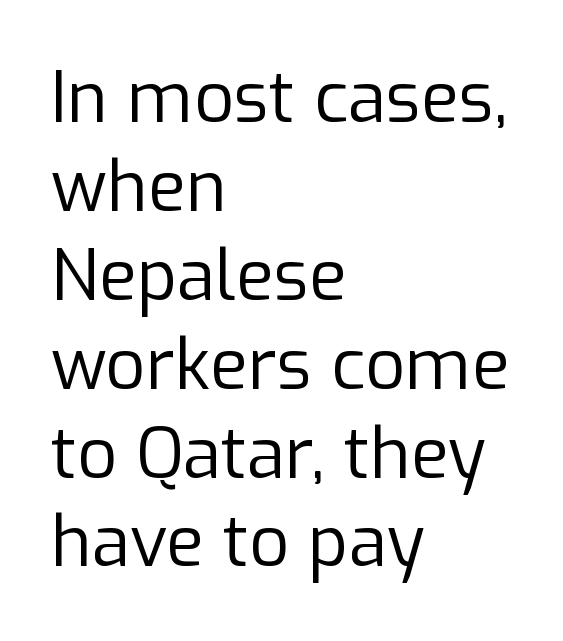
Is there much room between lines? A standard amount, neither cramped nor airy. Short and long lines alike share a common starting point at left. Nothing sits at the stroke ends, so this counts as sans-serif. Plain, unruled lines of type. In terms of letterspacing, this is plain default setting.
